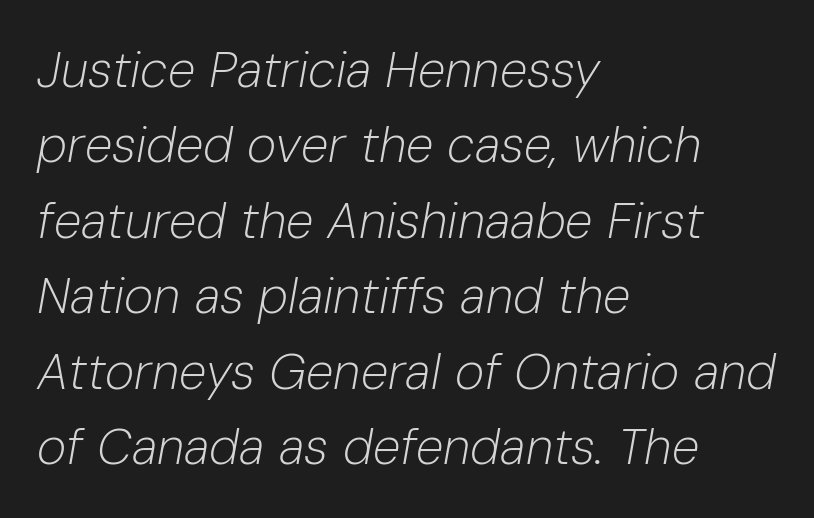
The image shows 50 px light type, italic (leaning right); set left-aligned, normal line spacing (1.51x), normal letter spacing, not underlined; low stroke contrast and a medium x-height.
